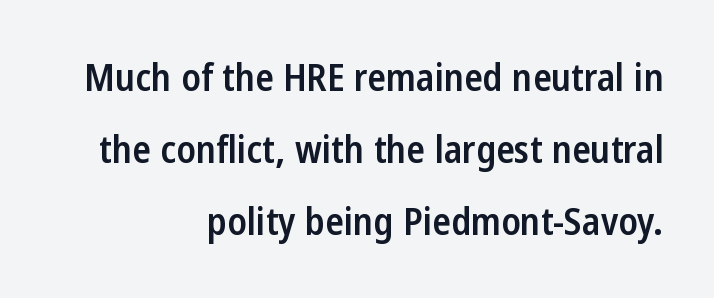
The image shows 38 px semibold, condensed sans-serif type, upright; set right-aligned, loose line spacing (1.9x), normal letter spacing, not underlined; low stroke contrast and a medium x-height.
